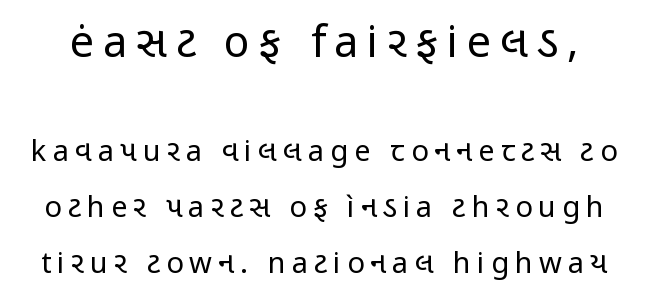
Q: Is the text bold? A: No.
Q: Is the text italic (slanted)? A: No, it is upright.
Q: Is the typeface a serif or a sans-serif typeface? A: Sans-serif.
Q: Is the text underlined? A: No.
Q: Is the spacing between letters normal or unusually wide? A: Unusually wide.
Q: Is the spacing between lines tight, normal or loose? A: Loose.
Q: Which block of text is set in a larger size, the first (top) or the second (bottom)? A: The first (top) one.
Q: Width (condensed, normal, or wide)? A: Condensed.
Q: Stroke contrast? A: Low.
Q: x-height? A: Medium.
Q: Monospaced? A: No.
